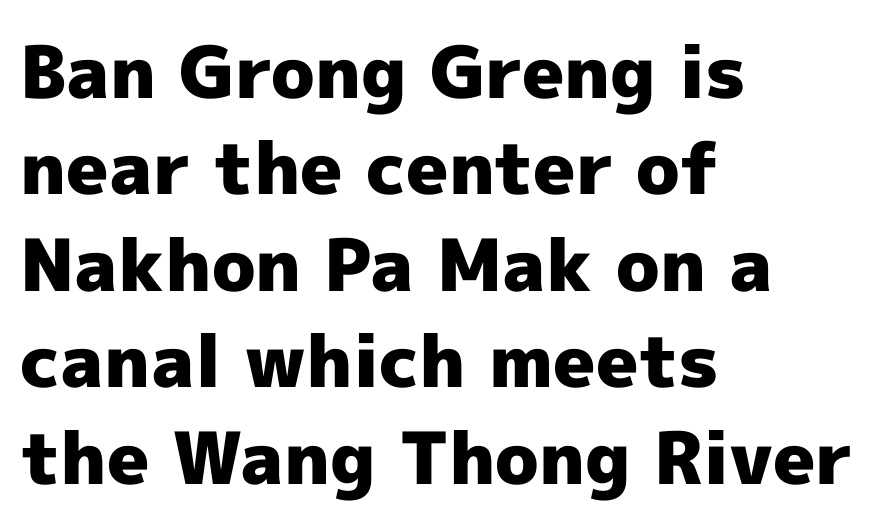
Q: Is the text bold? A: Yes.
Q: Is the text italic (slanted)? A: No, it is upright.
Q: Is the typeface a serif or a sans-serif typeface? A: Sans-serif.
Q: Is the text underlined? A: No.
Q: How is the paragraph aligned? A: Left-aligned.
Q: Is the spacing between letters normal or unusually wide? A: Normal.
Q: Is the spacing between lines tight, normal or loose? A: Normal.
Q: Width (condensed, normal, or wide)? A: Normal.
Q: x-height? A: Medium.
Q: Monospaced? A: No.
